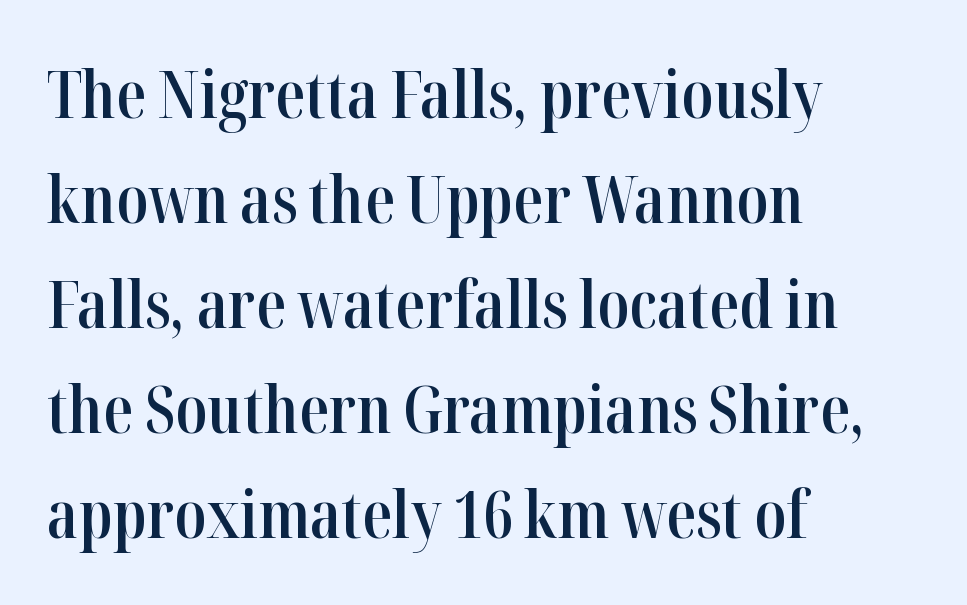
A classic flush-left, rag-right setting is used for this passage. Letter spacing: default. The line-height multiplier appears to be the usual default. The typeface chosen for these lines features serifs. Looks like regular typesetting: each glyph gets only the width it needs. Stems and bowls a touch heavier than normal — semibold.
